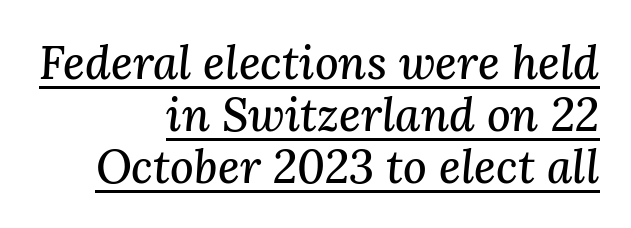
Q: Is the text italic (slanted)? A: Yes, it leans right by about 3 degrees.
Q: Is the typeface a serif or a sans-serif typeface? A: Serif.
Q: Is the text underlined? A: Yes.
Q: How is the paragraph aligned? A: Right-aligned.
Q: Is the spacing between letters normal or unusually wide? A: Normal.
Q: Is the spacing between lines tight, normal or loose? A: Tight.
Q: Width (condensed, normal, or wide)? A: Normal.
Q: Stroke contrast? A: Medium.
Q: x-height? A: Medium.
Q: Monospaced? A: No.
